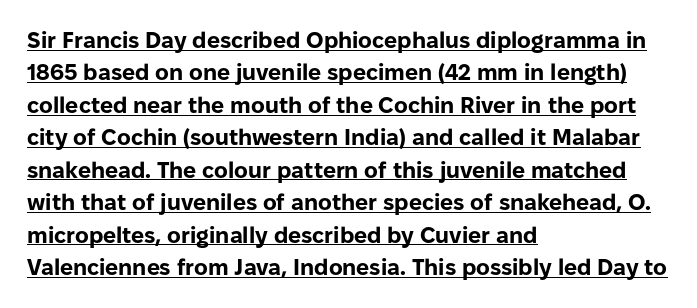
The face used here has the dense, thick strokes of a bold. In terms of letterspacing, this is plain default setting. This sample carries an underscore along the baseline area. The vertical gap from one line to the next is medium.
